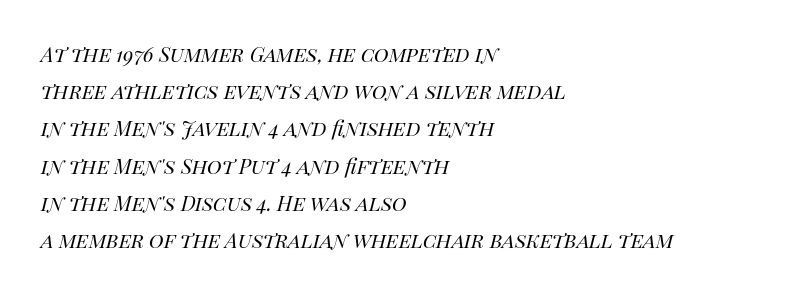
Q: Is the text bold? A: No.
Q: Is the text italic (slanted)? A: Yes, it leans right by about 14 degrees.
Q: Is the text underlined? A: No.
Q: How is the paragraph aligned? A: Left-aligned.
Q: Is the spacing between letters normal or unusually wide? A: Normal.
Q: Is the spacing between lines tight, normal or loose? A: Normal.
